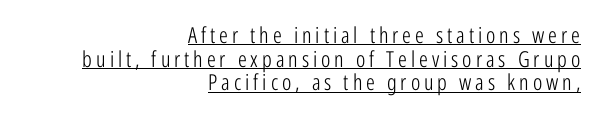
Q: Is the text bold? A: No.
Q: Is the text italic (slanted)? A: No, it is upright.
Q: Is the text underlined? A: Yes.
Q: How is the paragraph aligned? A: Right-aligned.
Q: Is the spacing between lines tight, normal or loose? A: Tight.
